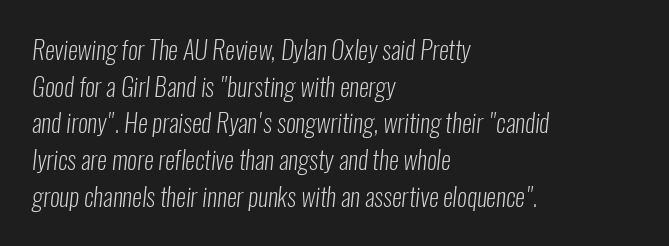
Honestly, the letter spacing is just normal — you wouldn't notice it. Ink coverage per letter is moderate at most. The lines in this sample share a left origin and differ only in where they stop. Is there much room between lines? A standard amount, neither cramped nor airy.
